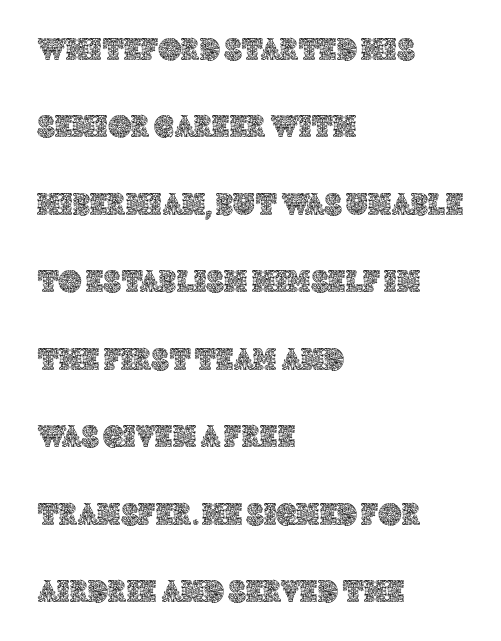
{"italic": "no", "width": "normal", "x_height": "large", "monospaced": "no", "underline": "no", "align": "left", "line_spacing": "loose", "line_spacing_ratio": 2.42, "letter_spacing": "normal", "letter_spacing_em": 0.0, "glyph_px": 32}
